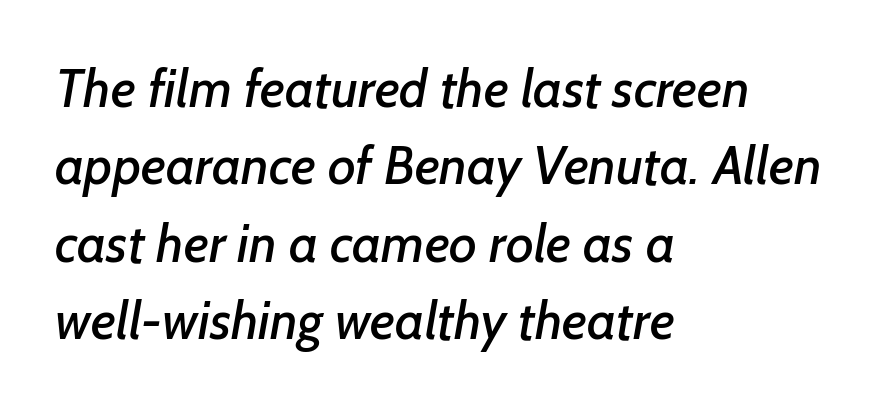
Q: Is the typeface a serif or a sans-serif typeface? A: Sans-serif.
Q: Is the text underlined? A: No.
Q: How is the paragraph aligned? A: Left-aligned.
Q: Is the spacing between letters normal or unusually wide? A: Normal.
Q: Is the spacing between lines tight, normal or loose? A: Normal.
Q: Width (condensed, normal, or wide)? A: Normal.
Q: Stroke contrast? A: Low.
Q: x-height? A: Medium.
Q: Monospaced? A: No.
